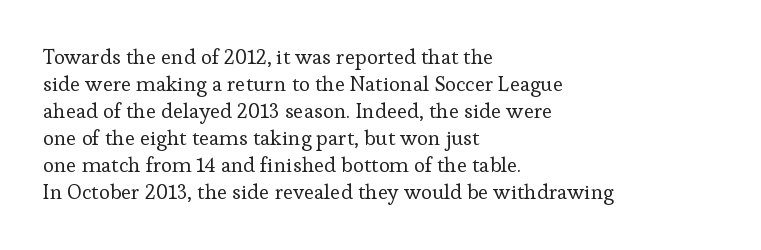
{"italic": "no", "bold": "no", "underline": "no", "align": "left", "line_spacing": "normal", "line_spacing_ratio": 1.29, "letter_spacing": "normal", "letter_spacing_em": 0.0, "glyph_px": 21}
